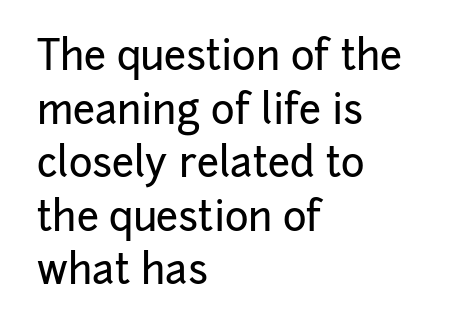
The image shows 40 px sans-serif type, upright; set left-aligned, normal line spacing (1.34x), normal letter spacing, not underlined; low stroke contrast and a medium x-height.
